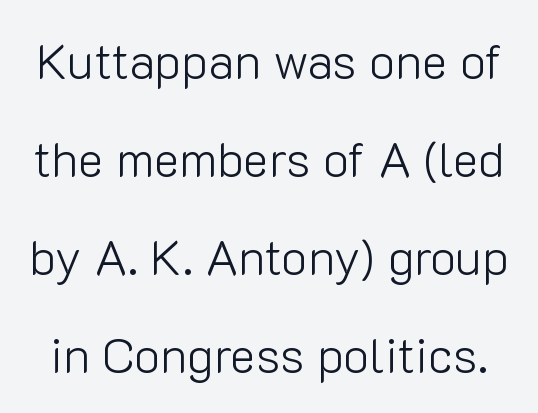
Q: Is the text bold? A: No.
Q: Is the text italic (slanted)? A: No, it is upright.
Q: Is the typeface a serif or a sans-serif typeface? A: Sans-serif.
Q: Is the text underlined? A: No.
Q: Is the spacing between letters normal or unusually wide? A: Normal.
Q: Is the spacing between lines tight, normal or loose? A: Loose.
Q: Width (condensed, normal, or wide)? A: Normal.
Q: Stroke contrast? A: Low.
Q: x-height? A: Medium.
Q: Monospaced? A: No.
